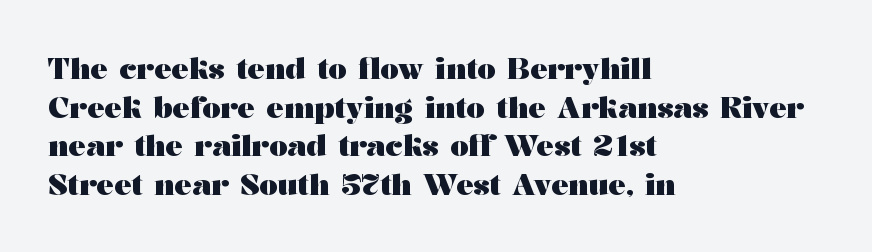
Descenders hang freely into open space. Summary of weight: heavy, a full bold. Letterform terminals end in serifs throughout the passage. Evenly set lines give the paragraph a standard silhouette. A roman cut, with each character standing at attention.
